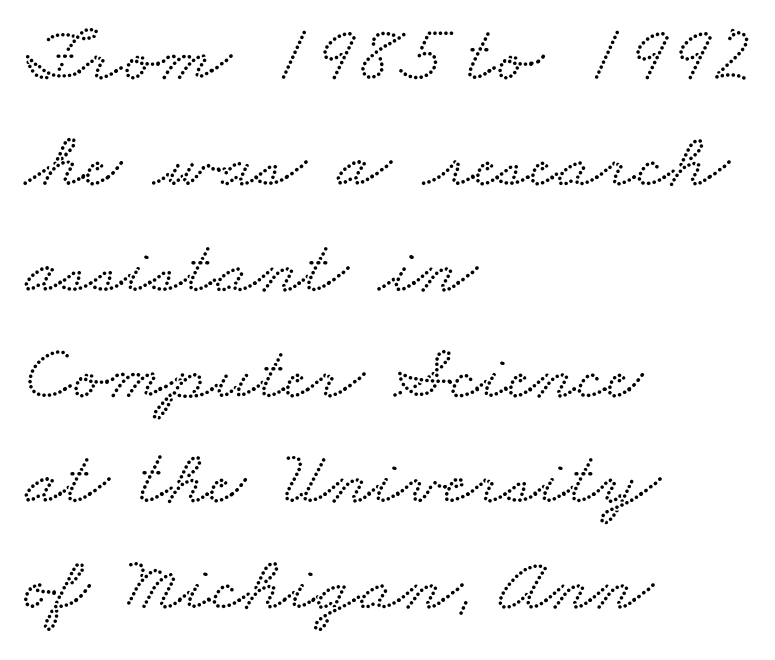
The glyphs in this specimen are seriffed. Each new line begins a customary step beneath the previous one. The setting favours the left margin, as ordinary paragraphs usually do. Caption: standard tracking, unaltered. A typesetter would call this proportional, since set widths differ per character.
